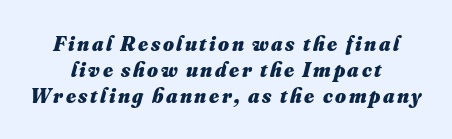
Q: Is the text bold? A: Yes.
Q: Is the text underlined? A: No.
Q: How is the paragraph aligned? A: Centered.
